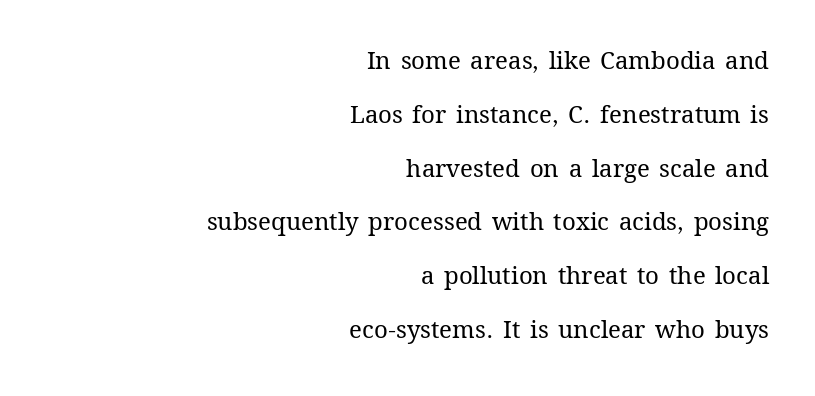
Stroke thickness stays within the range of a standard reading face or lighter. The vertical gap from one line to the next is large. Posture: upright roman. The gaps between neighbouring characters are ordinary and unremarkable.
